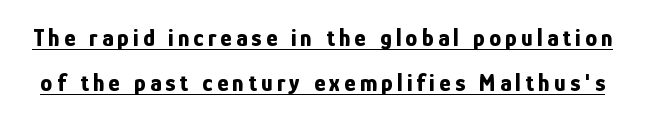
Is there an underline? Yes — a line sits under the letters. The characters look thick and weighty, a clear bold. Notice how the stems are strictly vertical — no italics here.
